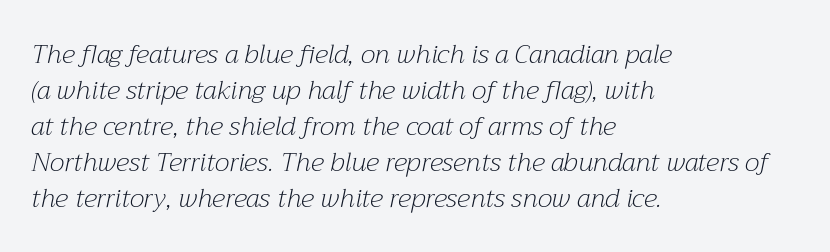
{"italic": "yes", "lean": "right", "slant_degrees": 12, "bold": "no", "underline": "no", "align": "left", "line_spacing": "normal", "line_spacing_ratio": 1.38, "letter_spacing": "normal", "letter_spacing_em": 0.0, "glyph_px": 26}
